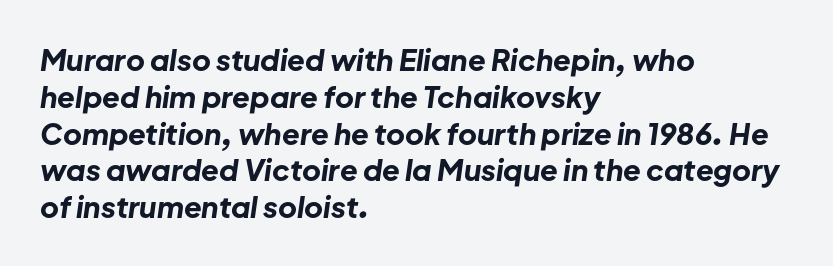
The image shows 29 px bold type, italic (leaning right); set left-aligned, normal line spacing (1.27x), normal letter spacing, not underlined; low stroke contrast and a medium x-height.
